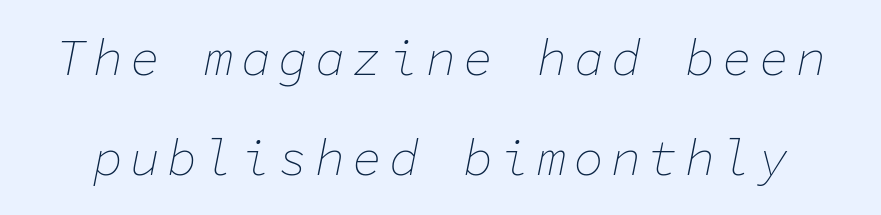
The image shows 50 px thin type, italic (leaning right), monospaced; set loose line spacing (2.01x), not underlined; low stroke contrast and a medium x-height.
